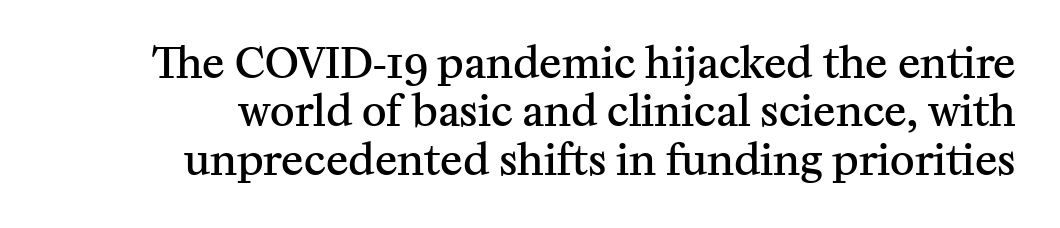
{"serif": "yes", "italic": "no", "bold": "semi", "weight": "semibold", "width": "normal", "stroke_contrast": "medium", "x_height": "medium", "monospaced": "no", "underline": "no", "line_spacing": "tight", "line_spacing_ratio": 1.15, "letter_spacing": "normal", "letter_spacing_em": 0.0, "glyph_px": 42}
